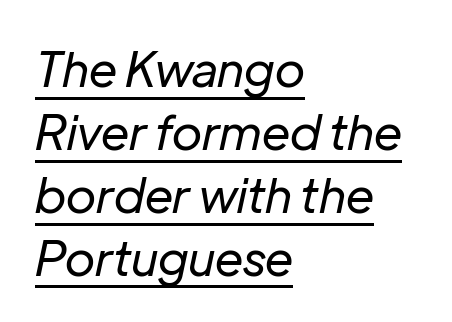
Whoever set this chose a conventional vertical rhythm. The paragraph shown leans on its left margin. In terms of letterspacing, this is plain default setting. A quiet, ordinary-to-light weight characterises the typeface. The font's italic variant was chosen for this text. This is underlined copy, the kind a proofreader might mark for attention.
